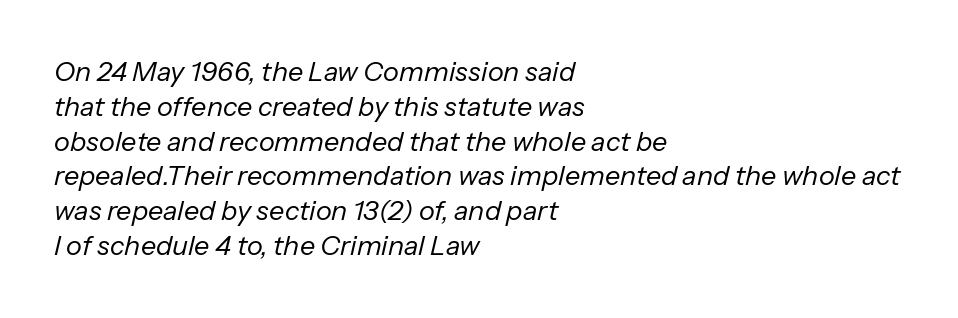
Q: Is the text bold? A: No.
Q: Is the text italic (slanted)? A: Yes, it leans right by about 13 degrees.
Q: Is the text underlined? A: No.
Q: How is the paragraph aligned? A: Left-aligned.
Q: Is the spacing between letters normal or unusually wide? A: Normal.
Q: Is the spacing between lines tight, normal or loose? A: Normal.
